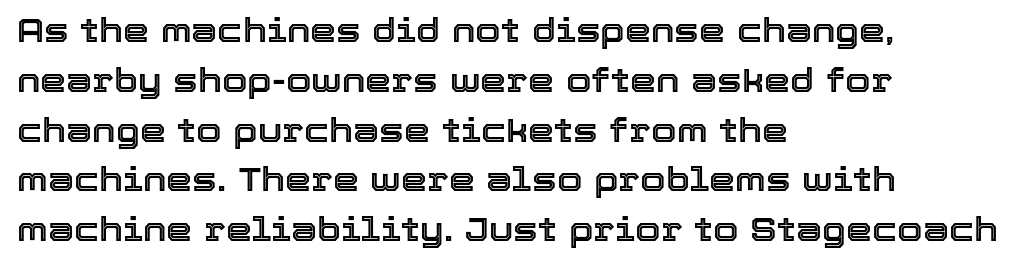
Horizontally, the lines are justified to the leading edge only. The letters advance in unequal steps, a hallmark of proportional type. Descenders hang freely into open space. This sample uses an upright cut, with every glyph sitting square on the baseline. What's the leading like? Ordinary, nothing unusual.
